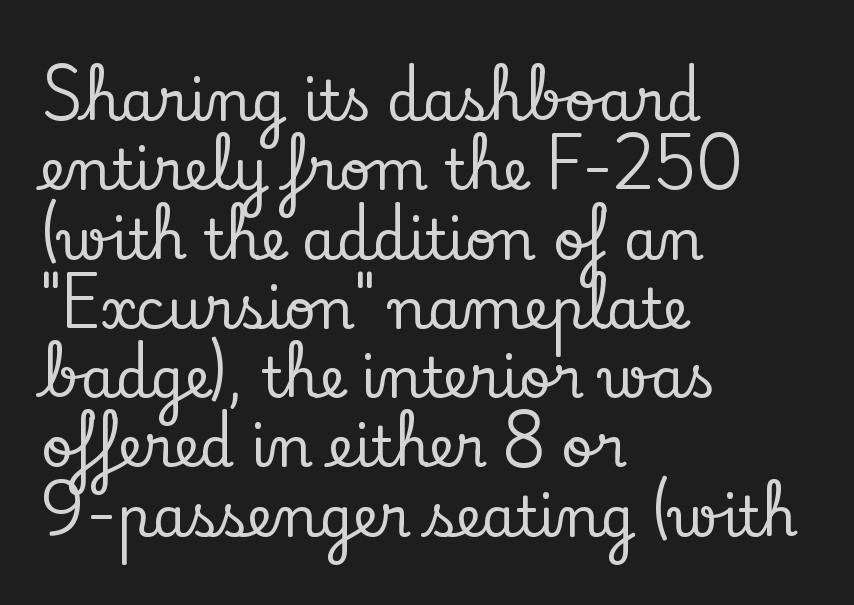
Q: Is the text italic (slanted)? A: No, it is upright.
Q: Is the text underlined? A: No.
Q: How is the paragraph aligned? A: Left-aligned.
Q: Is the spacing between letters normal or unusually wide? A: Normal.
Q: Is the spacing between lines tight, normal or loose? A: Normal.
Q: Width (condensed, normal, or wide)? A: Normal.
Q: Stroke contrast? A: Low.
Q: x-height? A: Small.
Q: Monospaced? A: No.
